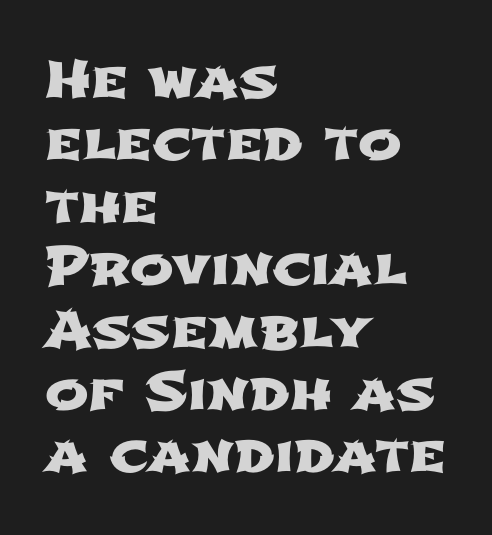
{"serif": "no", "width": "wide", "stroke_contrast": "low", "x_height": "medium", "monospaced": "no", "underline": "no", "align": "left", "line_spacing_ratio": 1.2, "letter_spacing": "normal", "letter_spacing_em": 0.0, "glyph_px": 52}
